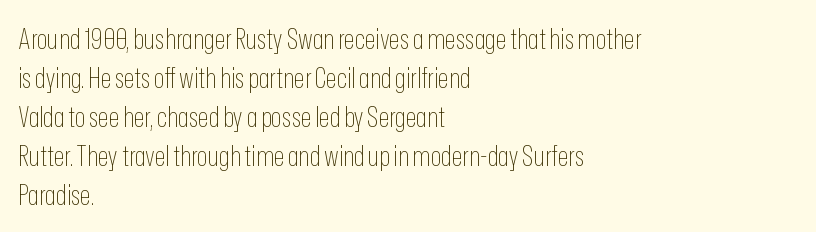
Q: Is the text bold? A: No.
Q: Is the text italic (slanted)? A: No, it is upright.
Q: Is the typeface a serif or a sans-serif typeface? A: Sans-serif.
Q: Is the text underlined? A: No.
Q: How is the paragraph aligned? A: Left-aligned.
Q: Is the spacing between letters normal or unusually wide? A: Normal.
Q: Is the spacing between lines tight, normal or loose? A: Normal.
Q: Width (condensed, normal, or wide)? A: Condensed.
Q: Stroke contrast? A: Low.
Q: x-height? A: Medium.
Q: Monospaced? A: No.
